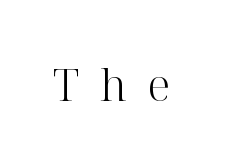
The image shows 44 px light serif type, upright; set unusually wide letter spacing (+0.47 em), not underlined; high stroke contrast and a medium x-height.
